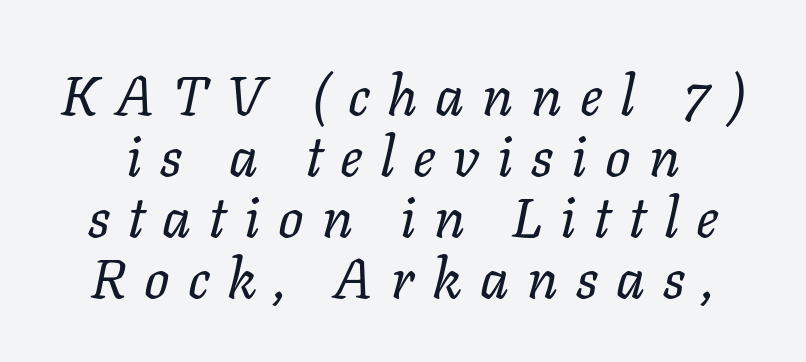
Q: Is the text bold? A: No.
Q: Is the text italic (slanted)? A: Yes, it leans right by about 11 degrees.
Q: Is the text underlined? A: No.
Q: Is the spacing between letters normal or unusually wide? A: Unusually wide.
Q: Is the spacing between lines tight, normal or loose? A: Tight.
Q: Width (condensed, normal, or wide)? A: Normal.
Q: Stroke contrast? A: Low.
Q: x-height? A: Medium.
Q: Monospaced? A: No.
